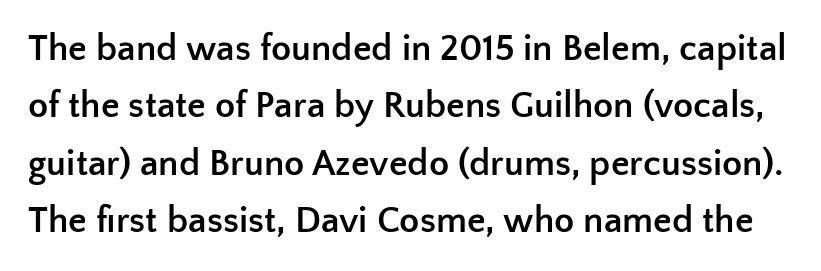
Tracking value appears to be zero — textbook default spacing. The font is running at its bold setting. Examine the stroke ends and you'll find no serifs. Honestly, the row spacing looks completely unremarkable. Beneath every word, the page is bare.
